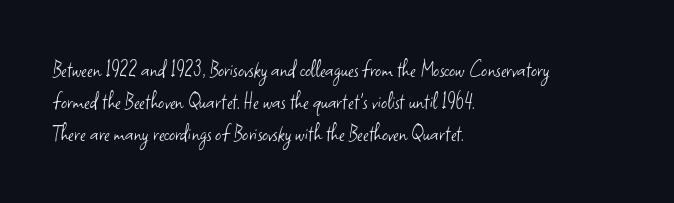
Q: Is the text bold? A: No.
Q: Is the text italic (slanted)? A: Yes.
Q: Is the text underlined? A: No.
Q: How is the paragraph aligned? A: Left-aligned.
Q: Is the spacing between letters normal or unusually wide? A: Normal.
Q: Is the spacing between lines tight, normal or loose? A: Normal.
